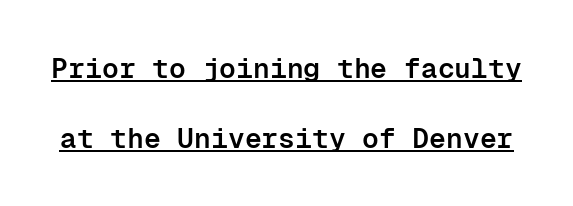
The string is rendered with underlining switched on. Regarding serifs, this sample does without them. You could fit nearly another row in the gap between these rows. Ascenders rise straight up at ninety degrees.
